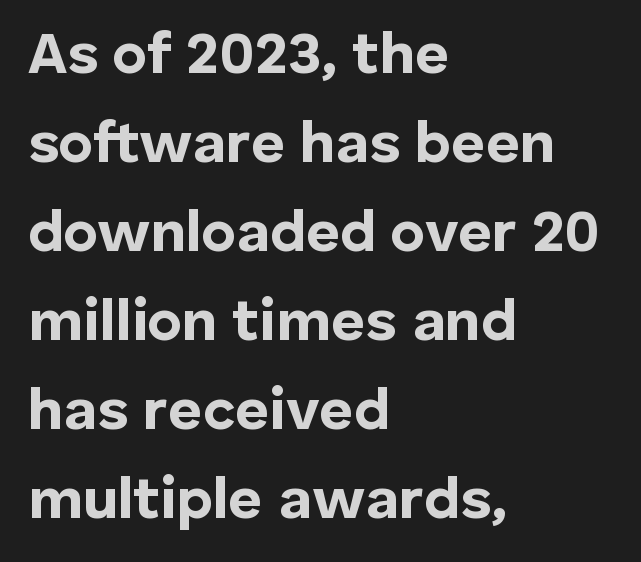
The image shows 59 px bold sans-serif type, upright; set left-aligned, normal line spacing (1.51x), normal letter spacing, not underlined; low stroke contrast and a medium x-height.
